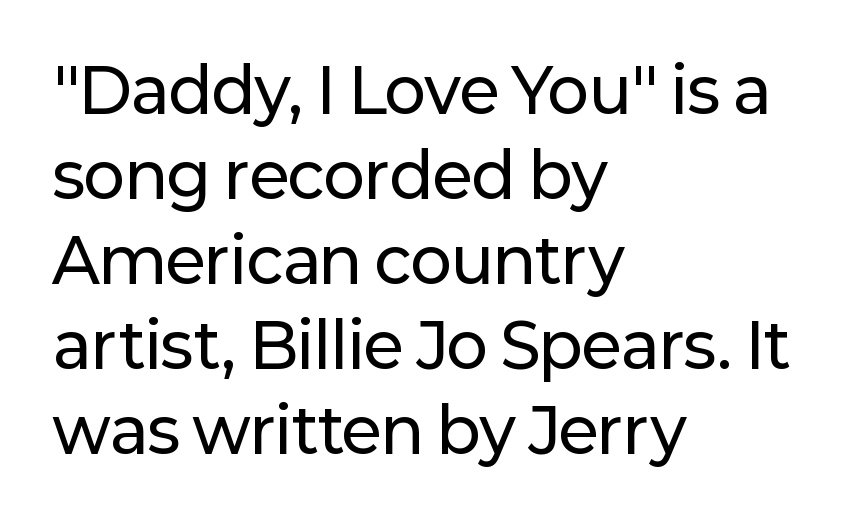
{"serif": "no", "italic": "no", "width": "normal", "stroke_contrast": "low", "x_height": "medium", "monospaced": "no", "underline": "no", "align": "left", "line_spacing": "normal", "line_spacing_ratio": 1.37, "letter_spacing": "normal", "letter_spacing_em": 0.0, "glyph_px": 62}
